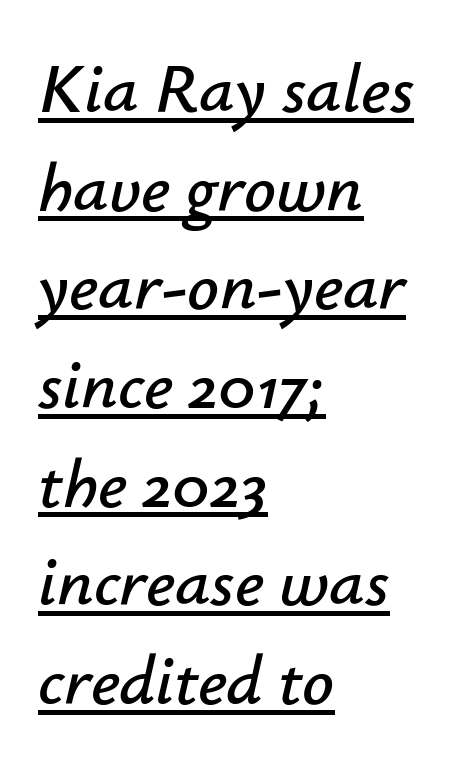
The image shows 70 px text type, italic (leaning right); set left-aligned, normal line spacing (1.41x), normal letter spacing, underlined; low stroke contrast and a small x-height.
